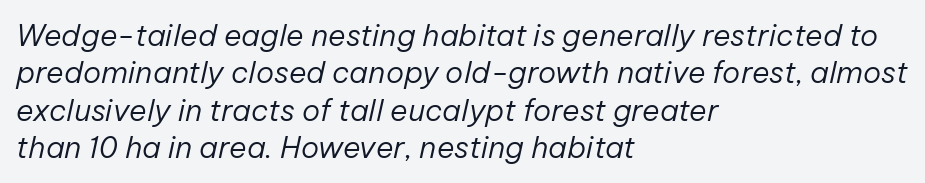
Q: Is the text bold? A: No.
Q: Is the text italic (slanted)? A: Yes, it leans right by about 12 degrees.
Q: Is the text underlined? A: No.
Q: How is the paragraph aligned? A: Left-aligned.
Q: Is the spacing between letters normal or unusually wide? A: Normal.
Q: Is the spacing between lines tight, normal or loose? A: Normal.
Q: Width (condensed, normal, or wide)? A: Normal.
Q: Stroke contrast? A: Low.
Q: x-height? A: Medium.
Q: Monospaced? A: No.
